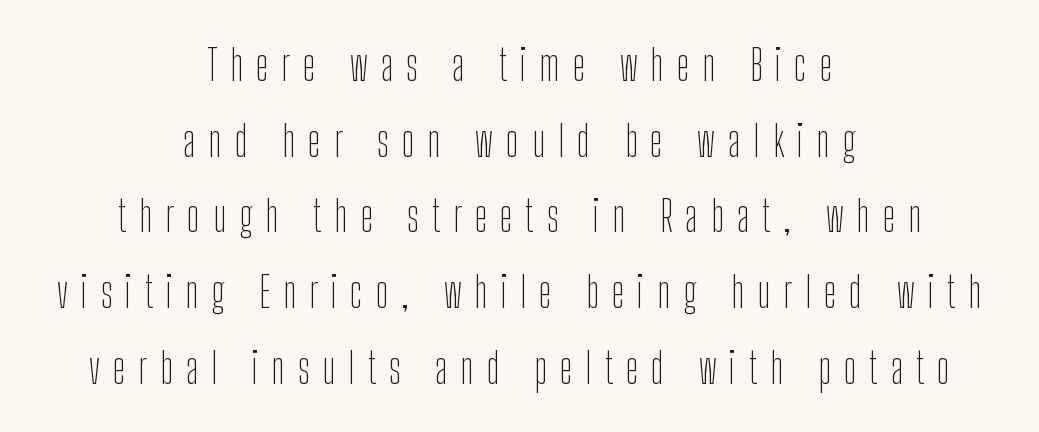
Centered paragraph, ragged on both sides. The face used here is proportionally spaced, like ordinary book or web type. What stands out about the letter spacing? Its width — letters are far apart. Unlike italic type, these characters show no tilt at all. No word sits above an underline.
